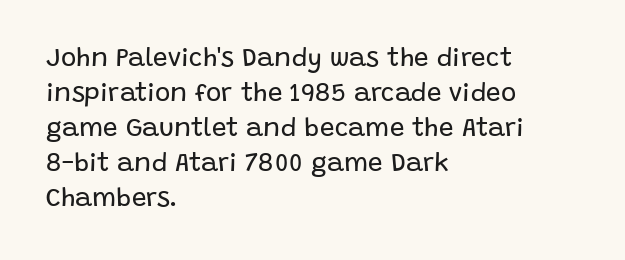
The image shows 26 px text type, upright; set left-aligned, normal line spacing (1.35x), normal letter spacing, not underlined.
